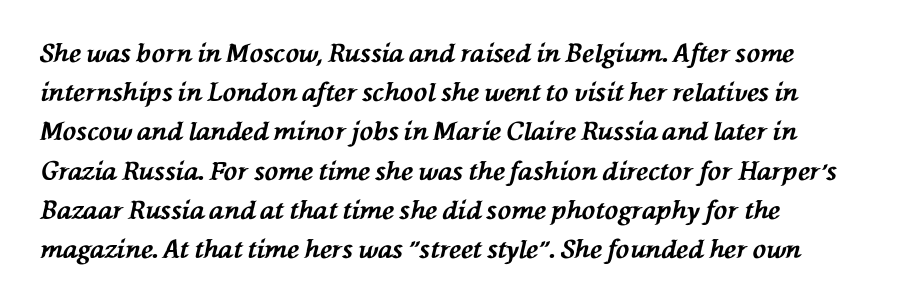
Set as a true bold cut, around the 700 mark. The whole block is typeset with a tilt. If you drew a ruler down the left edge, every line would touch it. Horizontal bands of white between lines are of average thickness. The space beneath each line is pristine and unruled.
